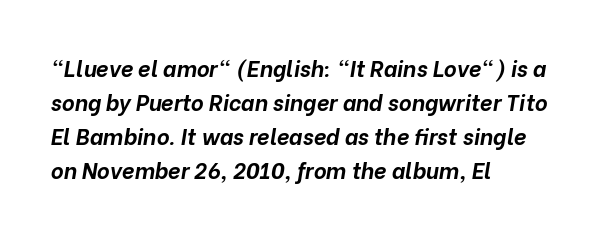
{"italic": "yes", "lean": "right", "slant_degrees": 10, "bold": "yes", "underline": "no", "align": "left", "line_spacing": "normal", "line_spacing_ratio": 1.55, "letter_spacing": "normal", "letter_spacing_em": 0.0, "glyph_px": 22}
